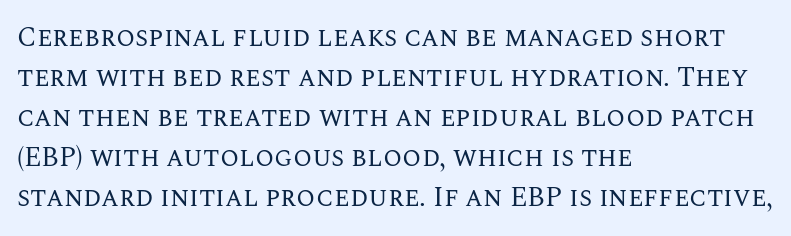
Q: Is the text bold? A: No.
Q: Is the text italic (slanted)? A: No, it is upright.
Q: Is the text underlined? A: No.
Q: How is the paragraph aligned? A: Left-aligned.
Q: Is the spacing between letters normal or unusually wide? A: Normal.
Q: Is the spacing between lines tight, normal or loose? A: Normal.
